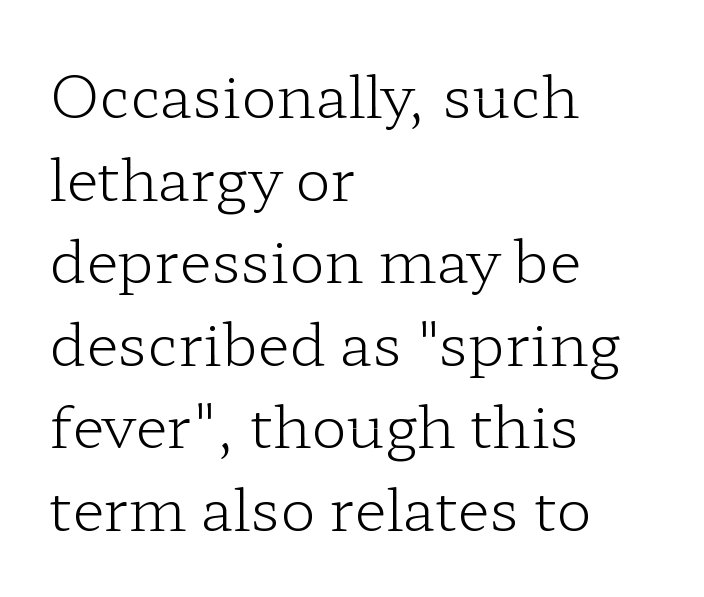
Q: Is the text bold? A: No.
Q: Is the text italic (slanted)? A: No, it is upright.
Q: Is the typeface a serif or a sans-serif typeface? A: Serif.
Q: Is the text underlined? A: No.
Q: How is the paragraph aligned? A: Left-aligned.
Q: Is the spacing between letters normal or unusually wide? A: Normal.
Q: Is the spacing between lines tight, normal or loose? A: Normal.
Q: Width (condensed, normal, or wide)? A: Wide.
Q: Stroke contrast? A: Low.
Q: x-height? A: Medium.
Q: Monospaced? A: No.
